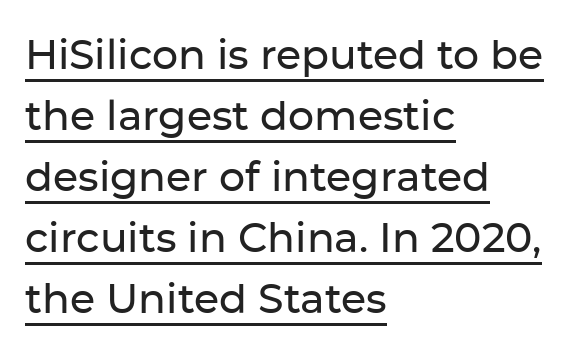
{"serif": "no", "italic": "no", "width": "normal", "stroke_contrast": "low", "x_height": "medium", "monospaced": "no", "underline": "yes", "align": "left", "line_spacing": "normal", "line_spacing_ratio": 1.49, "letter_spacing": "normal", "letter_spacing_em": 0.0, "glyph_px": 41}
